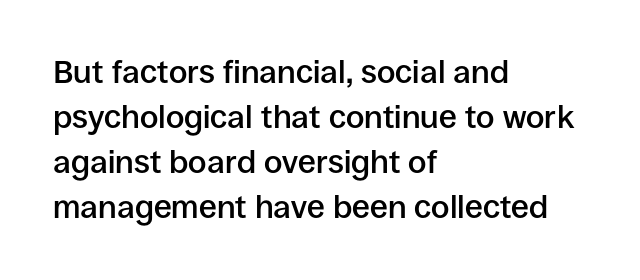
Character widths vary here, with narrow letters taking less room than wide ones. Decoration check: the copy has no underline. Type style note: lacks serifs. Short note: letters normally spaced. Every row of glyphs begins at an identical x-position on the left.
